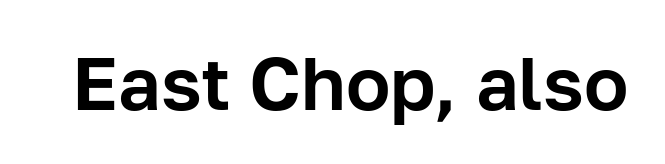
{"serif": "no", "italic": "no", "width": "normal", "stroke_contrast": "low", "x_height": "medium", "monospaced": "no", "underline": "no", "letter_spacing": "normal", "letter_spacing_em": 0.0, "glyph_px": 74}
